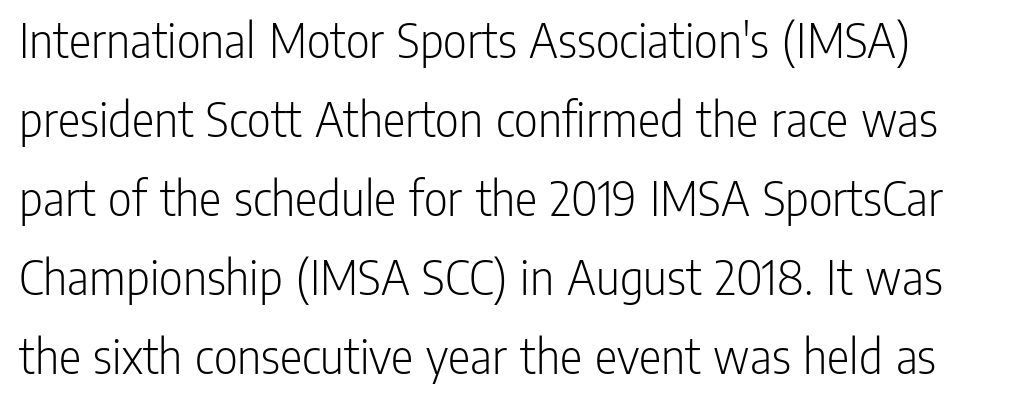
A typesetter would label this face a sans. The rendering uses natural spacing where letterforms have individual widths. On a weight scale, this lands at 450 or below. Lines of text with bare space underneath. Quick note: interline space is typical.
